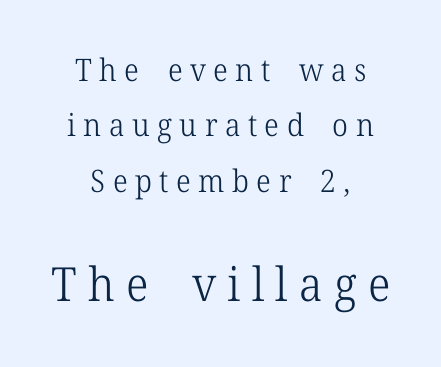
{"serif": "yes", "italic": "no", "bold": "no", "weight": "light", "width": "normal", "stroke_contrast": "low", "x_height": "medium", "monospaced": "no", "underline": "no", "align": "center", "line_spacing_ratio": 1.79, "letter_spacing": "wide", "letter_spacing_em": 0.24, "larger_block": "second", "size_ratio": 1.52, "glyph_px": 47}
